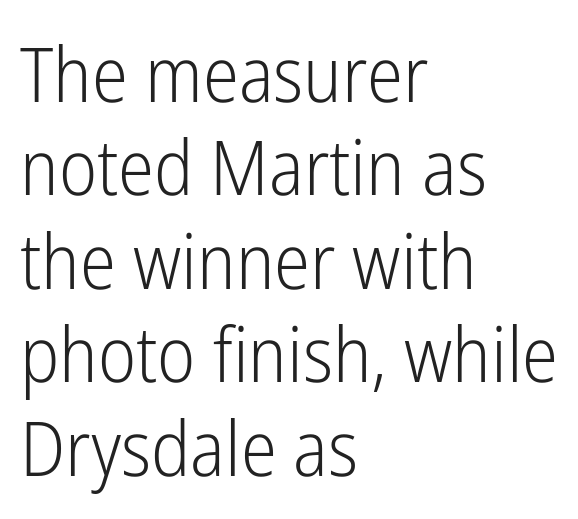
The image shows 76 px light, condensed sans-serif type, upright; set left-aligned, line spacing 1.23x, normal letter spacing, not underlined; low stroke contrast and a medium x-height.
